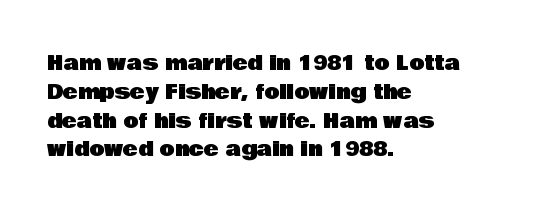
Default kerning and tracking; the words read as compact shapes. The type sits square on the baseline with zero lean. How would I describe the line gaps? Plain and ordinary. The zone under the glyphs is completely vacant. The lines are quadded left.
